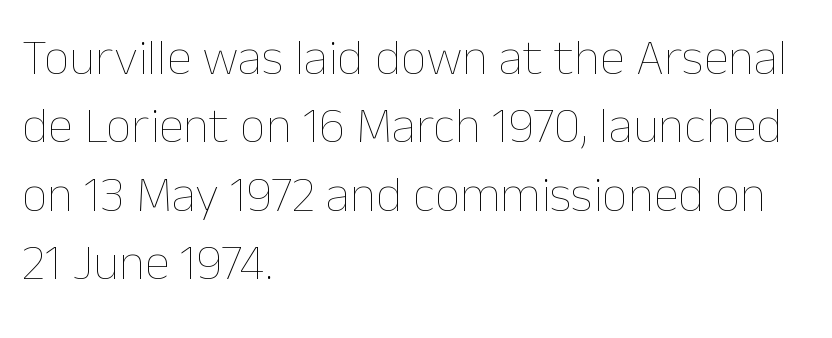
The image shows 51 px thin type, upright; set left-aligned, normal line spacing (1.34x), normal letter spacing, not underlined; low stroke contrast and a medium x-height.
